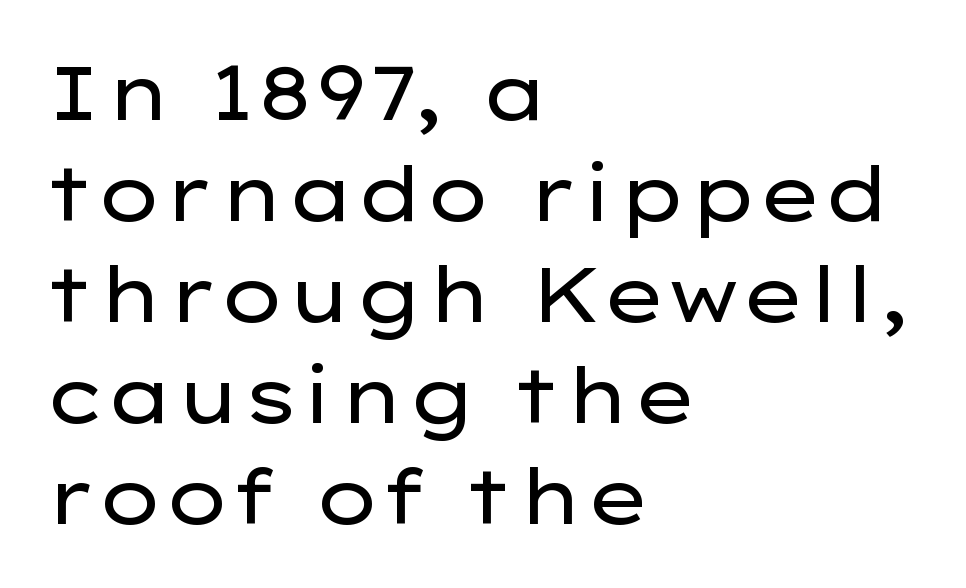
Stem width sits at or under what a default text font uses. Compared with typical body copy, the letter spacing here is the same. The letters advance in unequal steps, a hallmark of proportional type. Is this a sans? Yes — the strokes have no serifs. The specimen omits any rule beneath the text block's lines. Regular leading.
